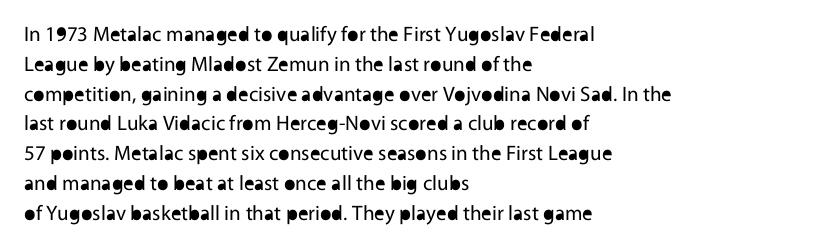
Quick note: interline space is typical. Nothing unusual about the tracking: characters are spaced as the font intends. Unmarked baselines from the first word to the last. No italicization has been applied; the sample stays upright.
